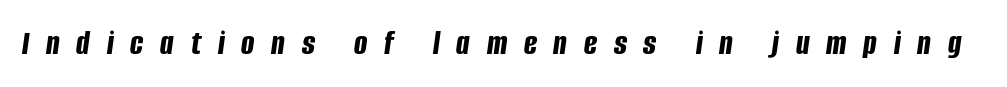
Looks like regular typesetting: each glyph gets only the width it needs. The specimen omits any rule beneath the text block's lines. Is the type bold? Yes — the strokes are clearly thick and heavy. Caption: expanded tracking, letters set apart.
